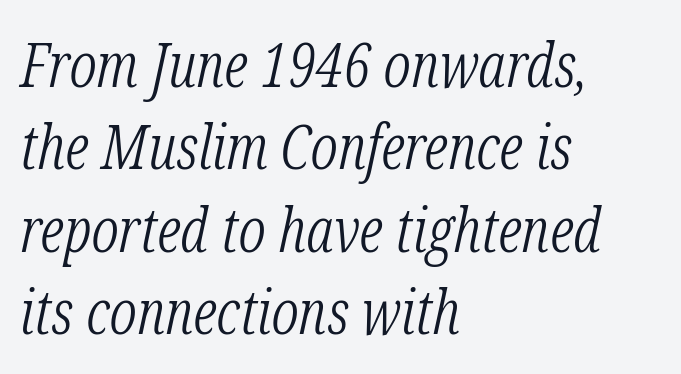
The image shows 62 px light, condensed serif type, italic (leaning right); set left-aligned, normal line spacing (1.33x), normal letter spacing, not underlined; low stroke contrast and a medium x-height.
